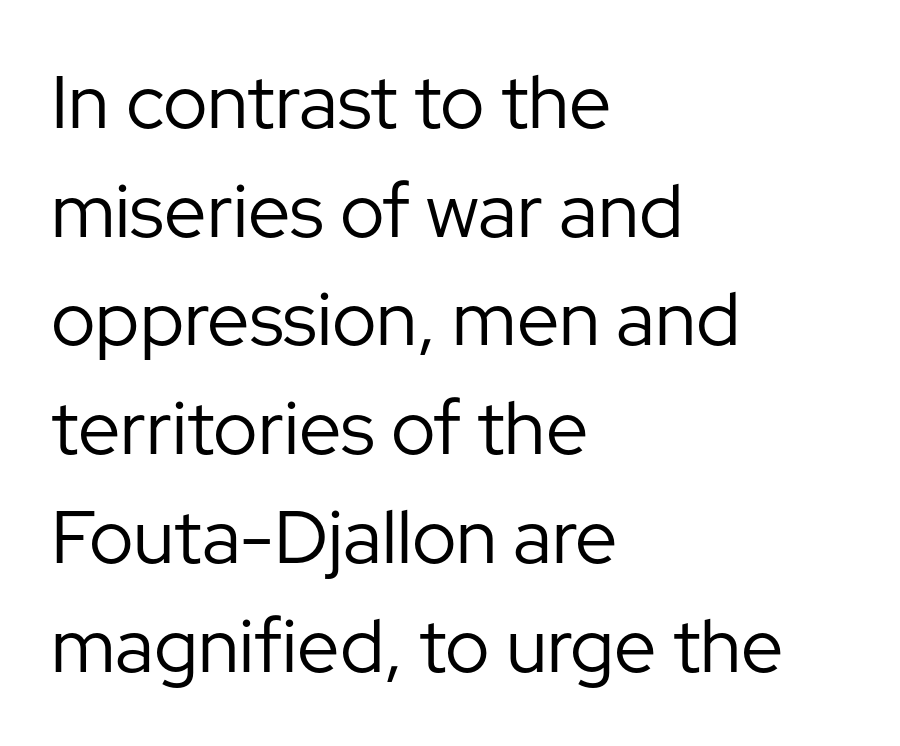
{"serif": "no", "italic": "no", "bold": "no", "weight": "regular", "width": "normal", "stroke_contrast": "low", "x_height": "medium", "monospaced": "no", "underline": "no", "align": "left", "line_spacing": "normal", "line_spacing_ratio": 1.45, "letter_spacing": "normal", "letter_spacing_em": 0.0, "glyph_px": 75}
